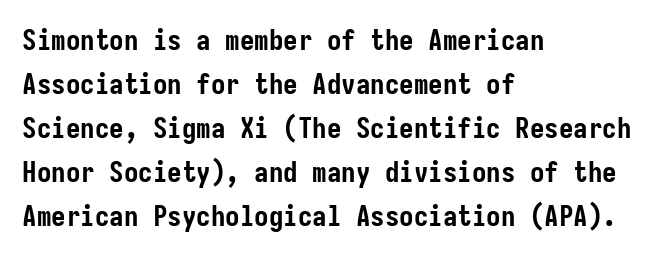
{"serif": "no", "italic": "no", "bold": "yes", "weight": "semibold", "width": "condensed", "stroke_contrast": "low", "x_height": "medium", "underline": "no", "align": "left", "line_spacing": "normal", "line_spacing_ratio": 1.52, "letter_spacing": "normal", "letter_spacing_em": 0.0, "glyph_px": 29}
